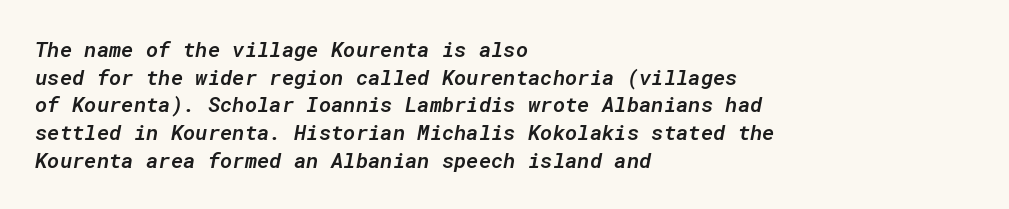
This is moderately heavy type, rendered in semibold. One-word summary of the alignment: left. Inter-character spacing is left at the font's built-in metrics. Characters are canted at an angle relative to the baseline's perpendicular. This sample keeps an unexceptional amount of space between lines. Letters rest on an invisible, unmarked baseline.
